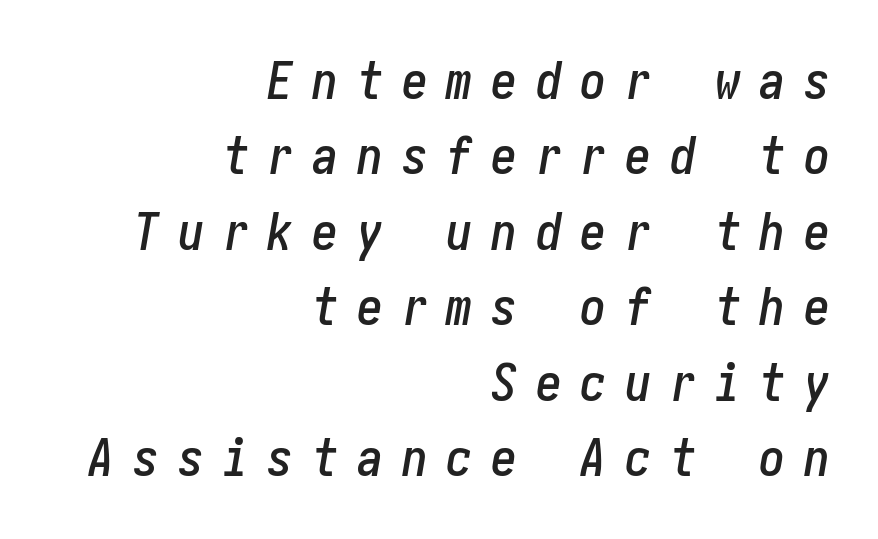
The image shows 52 px condensed type, italic (leaning right); set right-aligned, normal line spacing (1.45x), unusually wide letter spacing (+0.36 em), not underlined; low stroke contrast and a medium x-height.
